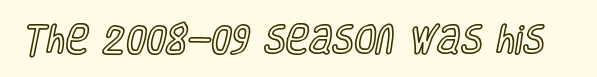
Q: Is the text italic (slanted)? A: Yes.
Q: Is the text underlined? A: No.
Q: Is the spacing between letters normal or unusually wide? A: Normal.
Q: Width (condensed, normal, or wide)? A: Condensed.
Q: x-height? A: Large.
Q: Monospaced? A: No.
